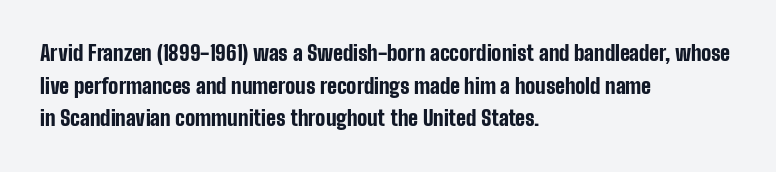
{"italic": "no", "bold": "yes", "underline": "no", "align": "left", "line_spacing": "normal", "line_spacing_ratio": 1.55, "letter_spacing": "normal", "letter_spacing_em": 0.0, "glyph_px": 21}
